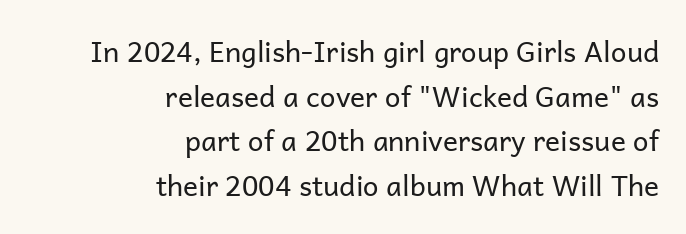
The image shows 28 px regular-weight sans-serif type, upright; set right-aligned, normal line spacing (1.59x), normal letter spacing, not underlined; low stroke contrast and a medium x-height.
